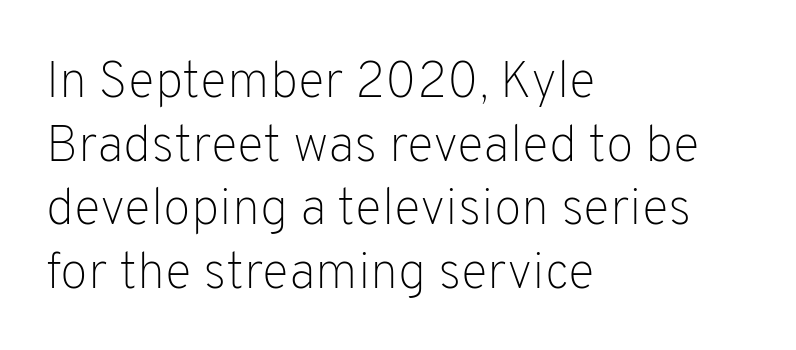
The image shows 51 px light sans-serif type, upright; set left-aligned, normal line spacing (1.25x), normal letter spacing, not underlined; low stroke contrast and a medium x-height.
